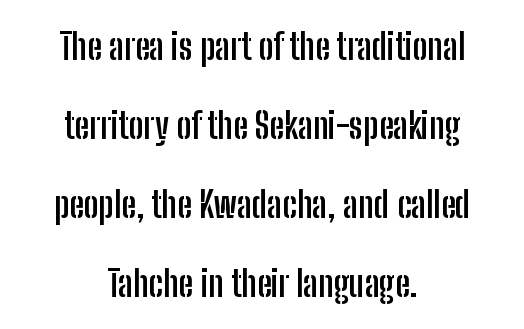
Baseline-to-baseline distance is far greater than the letter height. The gap between lines stays unmarked. The type sits square on the baseline with zero lean. This is heavy type, rendered in bold.
